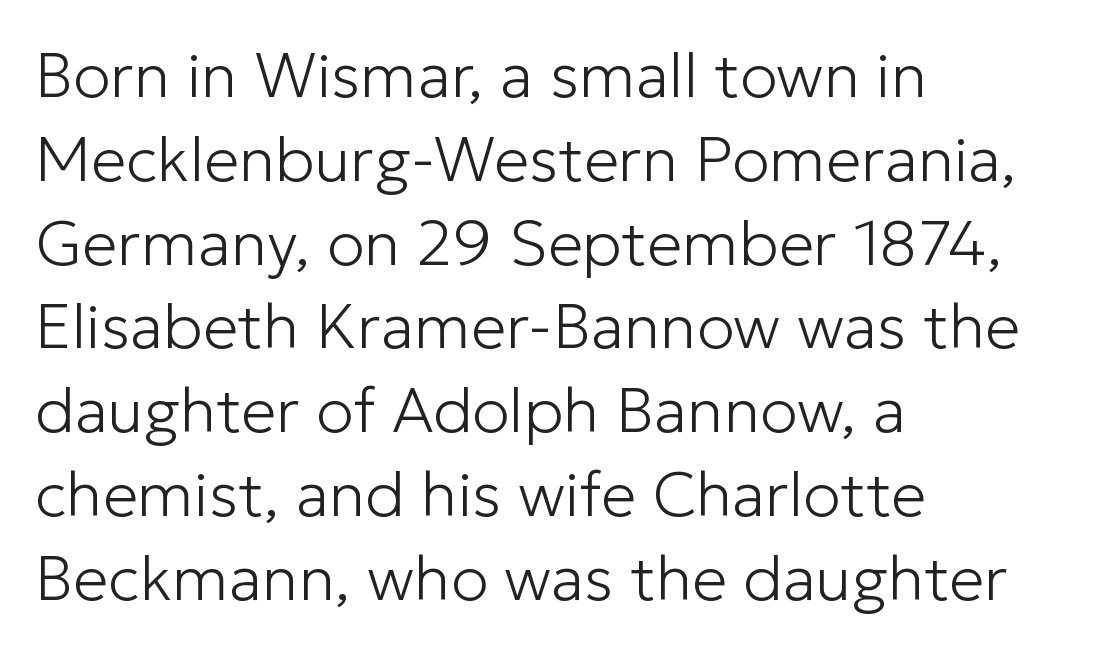
Q: Is the text bold? A: No.
Q: Is the text italic (slanted)? A: No, it is upright.
Q: Is the typeface a serif or a sans-serif typeface? A: Sans-serif.
Q: Is the text underlined? A: No.
Q: How is the paragraph aligned? A: Left-aligned.
Q: Is the spacing between letters normal or unusually wide? A: Normal.
Q: Is the spacing between lines tight, normal or loose? A: Normal.
Q: Width (condensed, normal, or wide)? A: Normal.
Q: Stroke contrast? A: Low.
Q: x-height? A: Medium.
Q: Monospaced? A: No.
